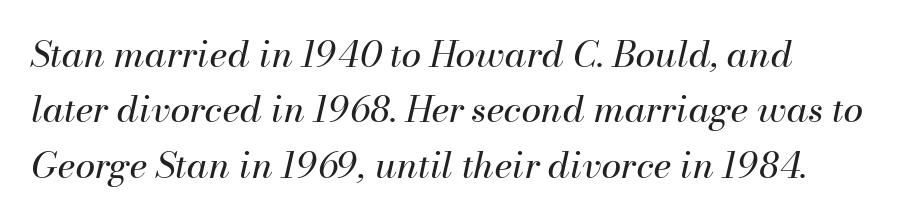
The image shows 36 px regular-weight type, italic (leaning right); set normal line spacing (1.54x), normal letter spacing, not underlined; medium stroke contrast and a small x-height.
